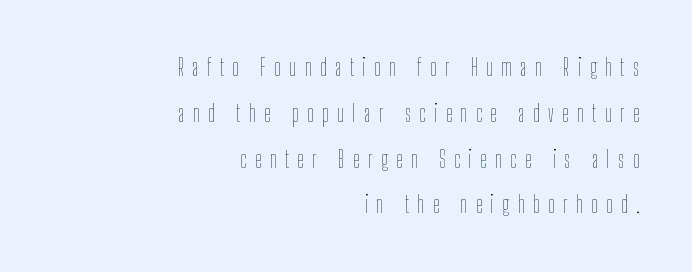
The image shows 23 px text type, upright; set right-aligned, loose line spacing (1.99x), unusually wide letter spacing (+0.37 em), not underlined.
